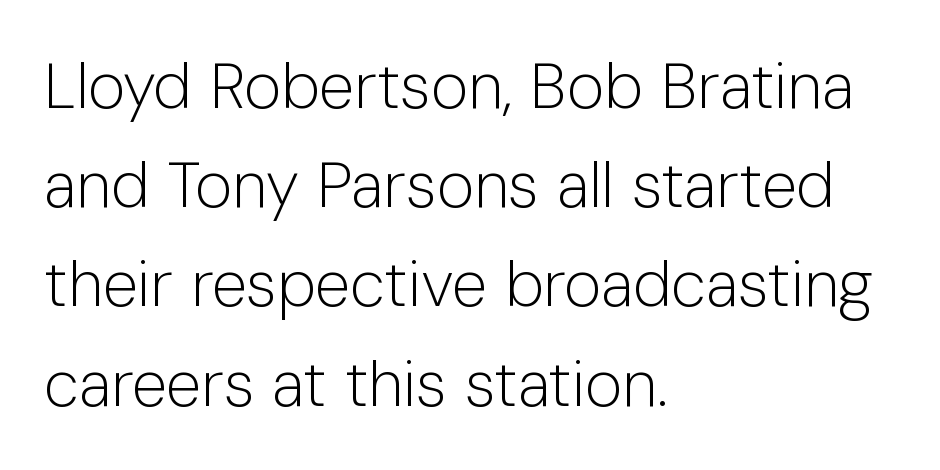
Letters have the restrained weight of plain body copy at most. Caption: standard tracking, unaltered. Underline: absent. Grotesque or geometric, the face here clearly has no serifs. Each letter keeps its own natural width here, so spacing adapts to shape.
